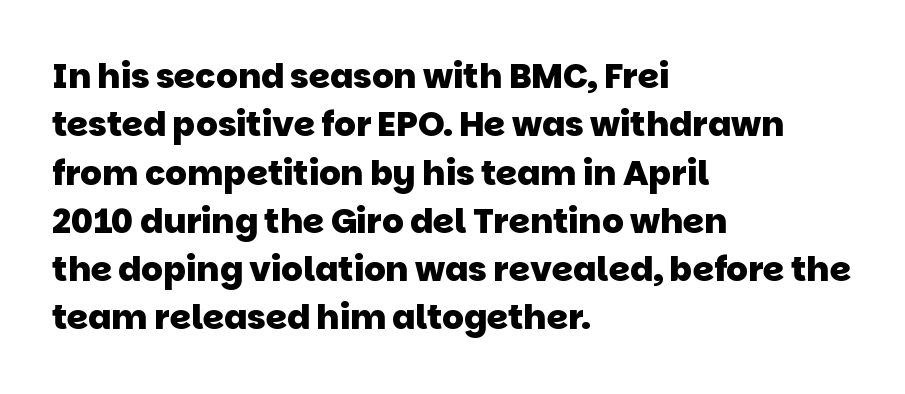
The image shows 34 px heavy sans-serif type; set left-aligned, normal line spacing (1.42x), normal letter spacing, not underlined; low stroke contrast and a large x-height.
